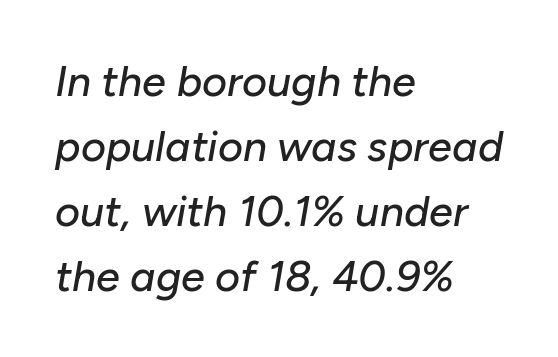
Q: Is the text italic (slanted)? A: Yes, it leans right by about 10 degrees.
Q: Is the text underlined? A: No.
Q: How is the paragraph aligned? A: Left-aligned.
Q: Is the spacing between letters normal or unusually wide? A: Normal.
Q: Is the spacing between lines tight, normal or loose? A: Normal.
Q: Width (condensed, normal, or wide)? A: Normal.
Q: Stroke contrast? A: Low.
Q: x-height? A: Medium.
Q: Monospaced? A: No.
